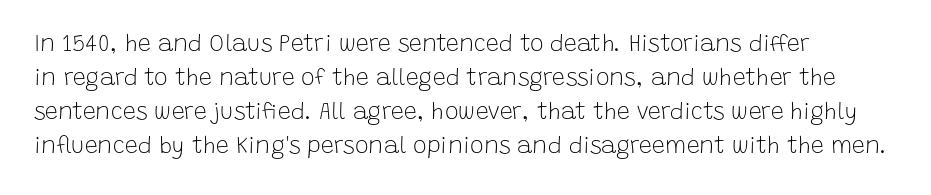
The type sits square on the baseline with zero lean. Stem width sits at or under what a default text font uses. Horizontally, the lines are justified to the leading edge only. This sample keeps an unexceptional amount of space between lines. The space beneath each line is pristine and unruled. There is no visible air inserted between adjacent glyphs.
